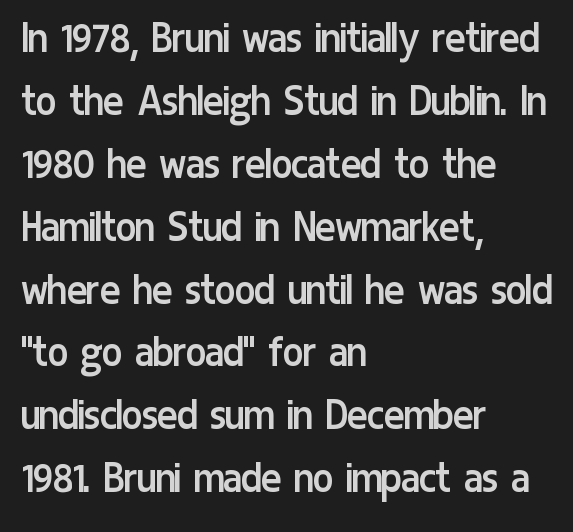
Q: Is the text bold? A: No.
Q: Is the text italic (slanted)? A: No, it is upright.
Q: Is the typeface a serif or a sans-serif typeface? A: Sans-serif.
Q: Is the text underlined? A: No.
Q: How is the paragraph aligned? A: Left-aligned.
Q: Is the spacing between letters normal or unusually wide? A: Normal.
Q: Is the spacing between lines tight, normal or loose? A: Normal.
Q: Width (condensed, normal, or wide)? A: Condensed.
Q: Stroke contrast? A: Low.
Q: x-height? A: Medium.
Q: Monospaced? A: No.
